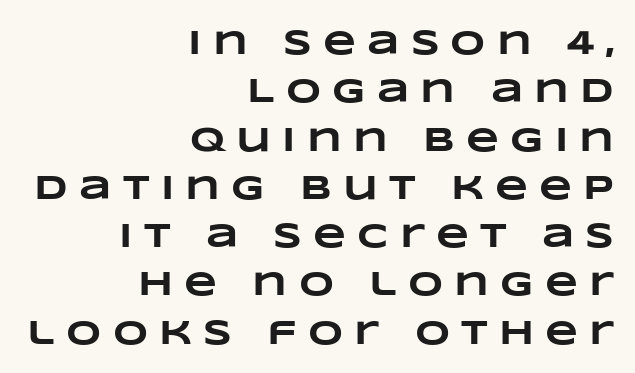
Looks like regular typesetting: each glyph gets only the width it needs. The setting favours the right margin, as signatures and pull-quotes sometimes do. Inter-character spacing is expanded well beyond the font's built-in metrics. Typesetter's note: full bold, strokes at maximum text heaviness. How would I describe the line gaps? Plain and ordinary. Only glyphs here, with clear space below each row.
